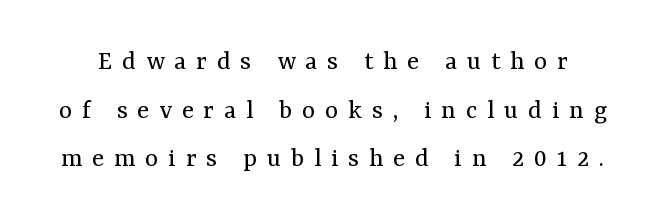
The image shows 28 px regular-weight serif type, upright; set line spacing 1.74x, unusually wide letter spacing (+0.35 em), not underlined; medium stroke contrast and a medium x-height.
